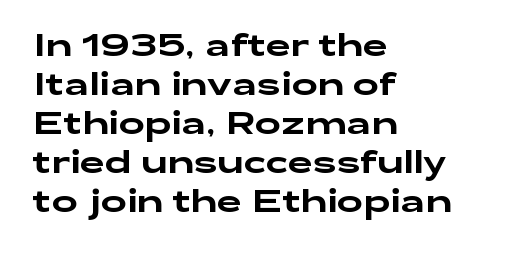
Descender tails drop into unmarked territory. The paragraph shown leans on its left margin. The type family on display is of the sans-serif kind. Italic? Not at all — the glyphs are vertical. Letter spacing: default.
